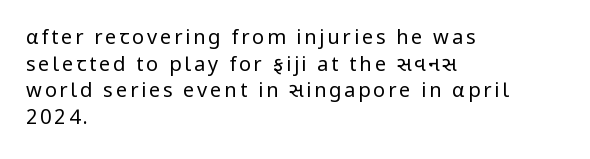
Q: Is the text bold? A: No.
Q: Is the text italic (slanted)? A: No, it is upright.
Q: Is the text underlined? A: No.
Q: How is the paragraph aligned? A: Left-aligned.
Q: Is the spacing between lines tight, normal or loose? A: Normal.
